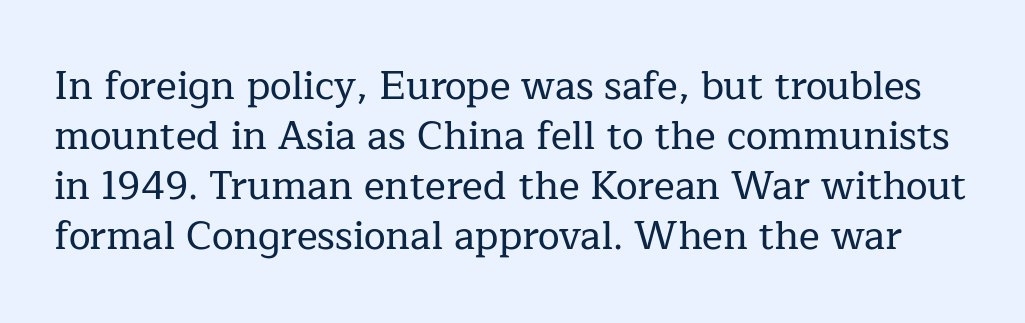
The image shows 39 px serif type, upright; set normal line spacing (1.28x), normal letter spacing, not underlined; low stroke contrast and a medium x-height.
